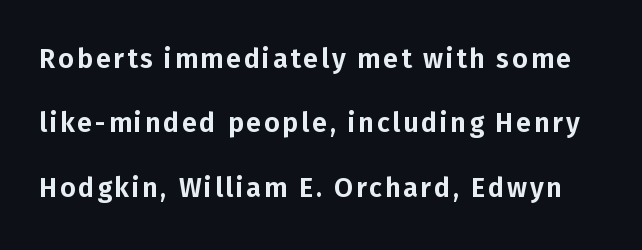
Only glyphs here, with clear space below each row. It's the straight-up-and-down kind of type. A typesetter would call this leading open, well beyond the default.
